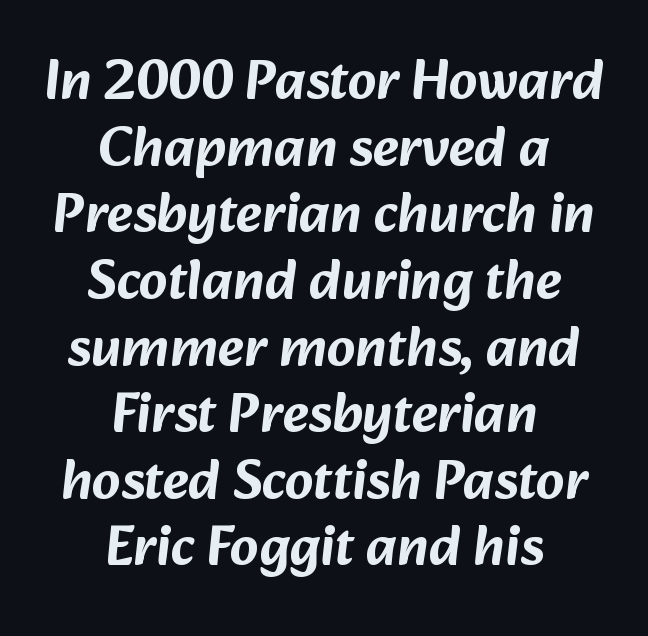
Q: Is the typeface a serif or a sans-serif typeface? A: Sans-serif.
Q: Is the text underlined? A: No.
Q: How is the paragraph aligned? A: Centered.
Q: Is the spacing between letters normal or unusually wide? A: Normal.
Q: Width (condensed, normal, or wide)? A: Normal.
Q: Stroke contrast? A: Low.
Q: x-height? A: Medium.
Q: Monospaced? A: No.
